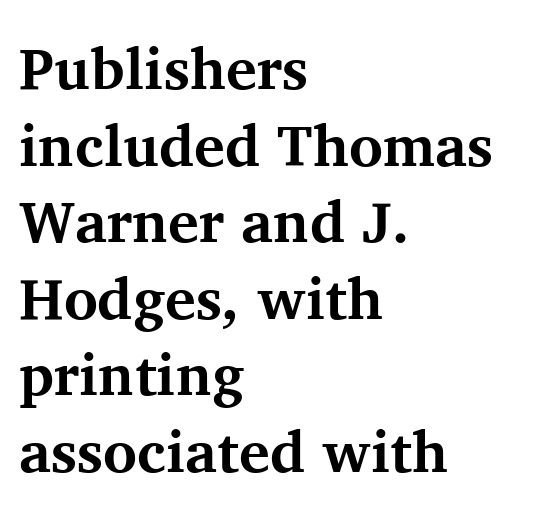
The image shows 58 px bold serif type, upright; set left-aligned, normal line spacing (1.32x), normal letter spacing, not underlined; medium stroke contrast and a medium x-height.
